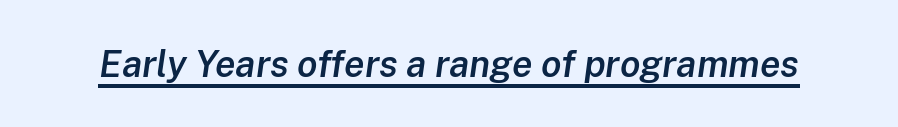
The image shows 37 px semibold type, italic (leaning right); set normal letter spacing, underlined; low stroke contrast and a medium x-height.
